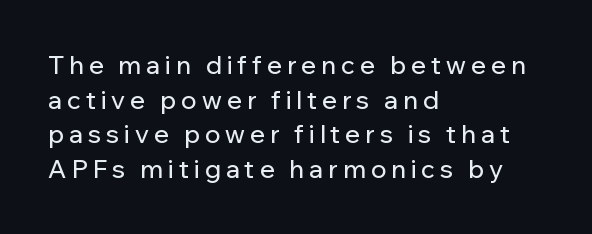
The image shows 25 px text type, upright; set left-aligned, normal line spacing (1.39x), unusually wide letter spacing (+0.2 em), not underlined.
